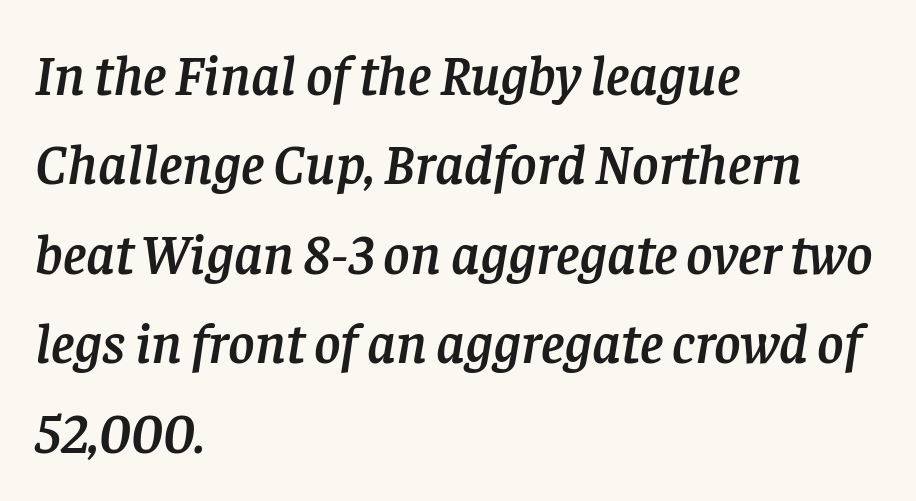
{"serif": "yes", "italic": "yes", "lean": "right", "slant_degrees": 8, "width": "normal", "stroke_contrast": "low", "x_height": "large", "monospaced": "no", "underline": "no", "align": "left", "line_spacing": "normal", "line_spacing_ratio": 1.57, "letter_spacing": "normal", "letter_spacing_em": 0.0, "glyph_px": 57}
